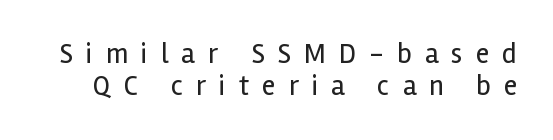
This is roman type, the default non-slanted kind. The letters are spread apart with noticeably loose tracking. Regarding serifs, this sample does without them. The face used here is proportionally spaced, like ordinary book or web type. The line-height multiplier appears low, near solid setting. Nobody drew a line under any word here.
